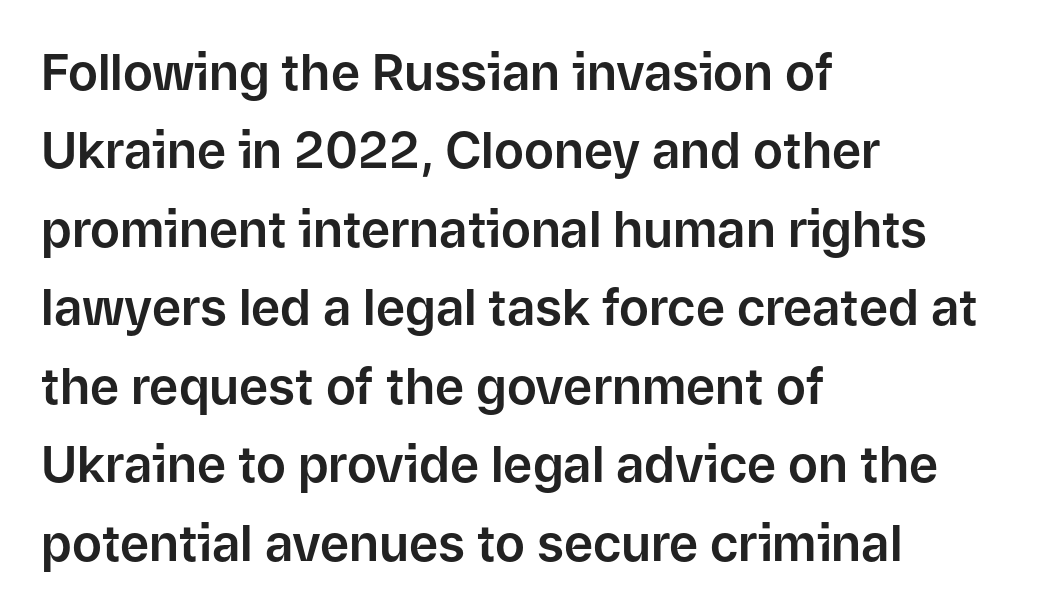
Posture: straight, roman, zero tilt. Note the varied advance widths — an 'i' is clearly narrower than an 'm'. Quick note: interline space is typical. The passage shown is not underscored anywhere. A student would call this left alignment; a typographer would say flush left, rag right.
